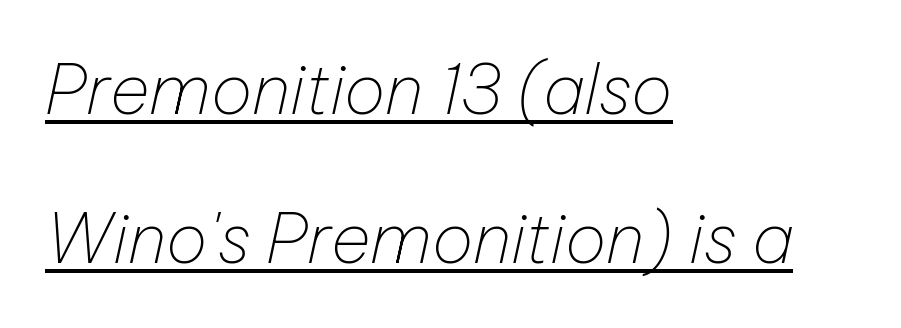
{"italic": "yes", "lean": "right", "slant_degrees": 12, "bold": "no", "weight": "thin", "width": "normal", "stroke_contrast": "low", "x_height": "medium", "monospaced": "no", "underline": "yes", "align": "left", "line_spacing": "loose", "line_spacing_ratio": 2.16, "letter_spacing": "normal", "letter_spacing_em": 0.0, "glyph_px": 69}
